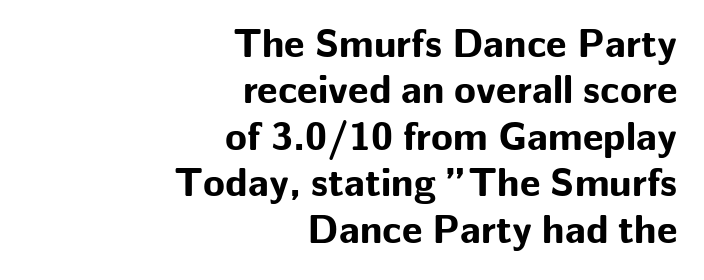
{"serif": "no", "italic": "no", "bold": "yes", "weight": "bold", "width": "normal", "stroke_contrast": "low", "x_height": "medium", "monospaced": "no", "underline": "no", "align": "right", "line_spacing_ratio": 1.16, "letter_spacing": "normal", "letter_spacing_em": 0.0, "glyph_px": 40}
